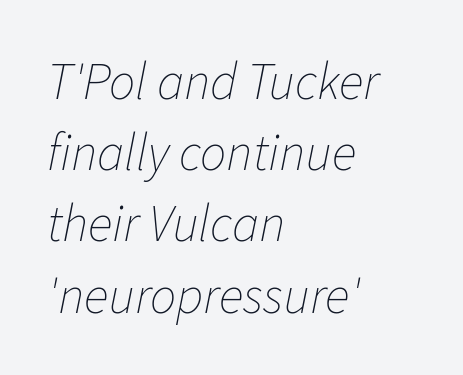
Q: Is the text bold? A: No.
Q: Is the text italic (slanted)? A: Yes, it leans right by about 11 degrees.
Q: Is the text underlined? A: No.
Q: How is the paragraph aligned? A: Left-aligned.
Q: Is the spacing between letters normal or unusually wide? A: Normal.
Q: Is the spacing between lines tight, normal or loose? A: Normal.
Q: Width (condensed, normal, or wide)? A: Normal.
Q: Stroke contrast? A: Low.
Q: x-height? A: Medium.
Q: Monospaced? A: No.
